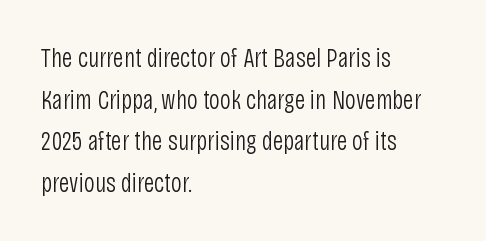
Q: Is the text bold? A: No.
Q: Is the text italic (slanted)? A: No, it is upright.
Q: Is the text underlined? A: No.
Q: How is the paragraph aligned? A: Left-aligned.
Q: Is the spacing between letters normal or unusually wide? A: Normal.
Q: Is the spacing between lines tight, normal or loose? A: Normal.
